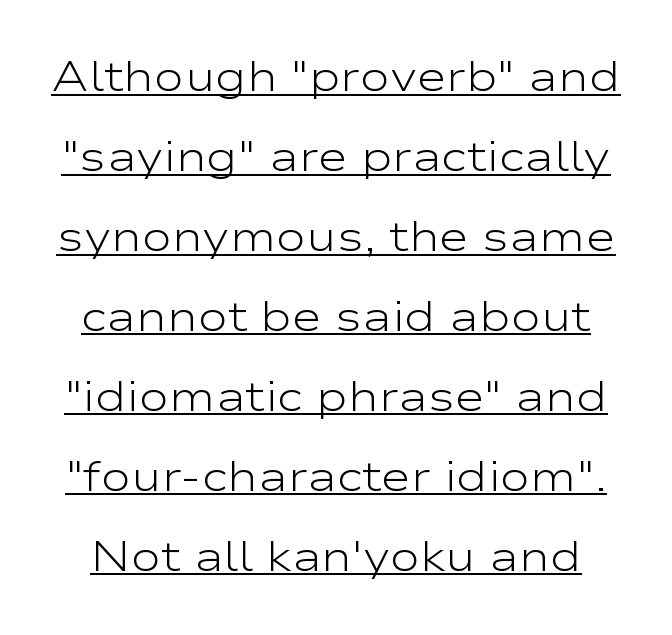
{"serif": "no", "italic": "no", "bold": "no", "weight": "light", "width": "wide", "stroke_contrast": "low", "x_height": "medium", "monospaced": "no", "underline": "yes", "line_spacing": "loose", "line_spacing_ratio": 1.95, "letter_spacing": "normal", "letter_spacing_em": 0.0, "glyph_px": 41}
